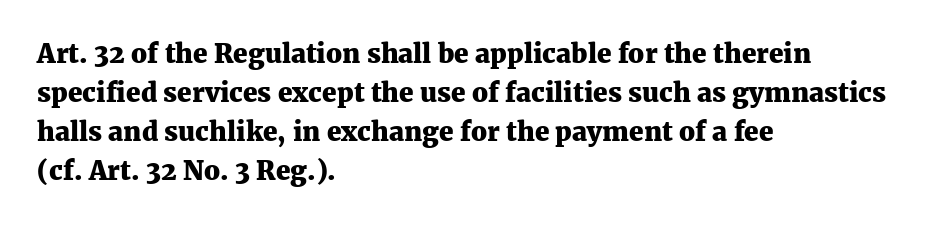
The image shows 26 px bold type, upright; set left-aligned, normal line spacing (1.5x), normal letter spacing, not underlined.
